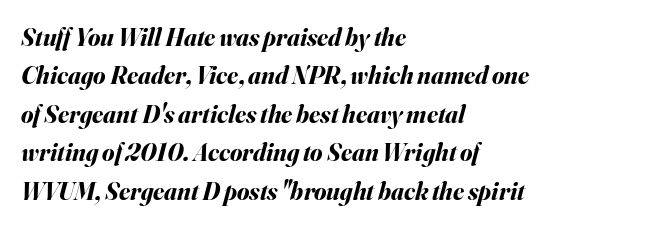
Slant detected: the letters are inclined. Typographic density is high because the face is bold. Honestly, there is no underline to notice here at all. Notice how descenders clear the ascenders below comfortably — that's standard leading. This sample uses plain, unmodified letter spacing. A classic flush-left, rag-right setting is used for this passage.
